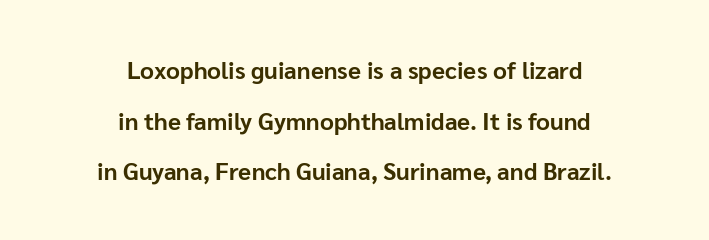
The image shows 24 px bold type, upright; set centered, loose line spacing (2.11x), normal letter spacing, not underlined.
